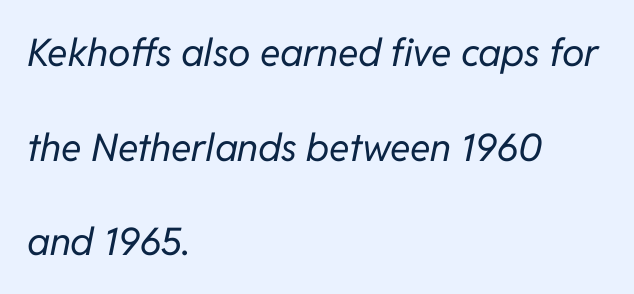
The image shows 38 px regular-weight type, italic (leaning right); set left-aligned, loose line spacing (2.49x), normal letter spacing, not underlined; low stroke contrast and a medium x-height.
